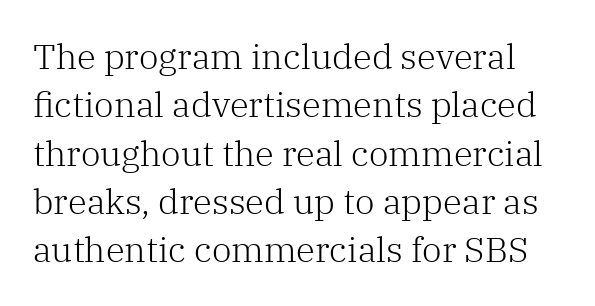
Short note: letters normally spaced. No heavy texture on the line: the type isn't bold. Is this a sans? No — the strokes have serifs. The letters advance in unequal steps, a hallmark of proportional type.
